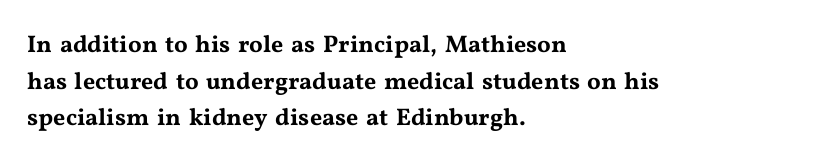
Q: Is the text italic (slanted)? A: No, it is upright.
Q: Is the text underlined? A: No.
Q: How is the paragraph aligned? A: Left-aligned.
Q: Is the spacing between letters normal or unusually wide? A: Normal.
Q: Is the spacing between lines tight, normal or loose? A: Normal.
